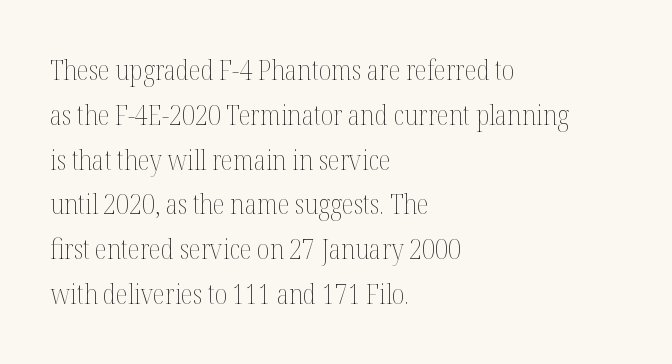
Descenders hang freely into open space. The type sits square on the baseline with zero lean. Proportional: the letters do not fall into vertical columns. The rendering anchors every line to the left-hand side. Caption: standard tracking, unaltered. Stroke mass is kept to a normal reading level or below.
